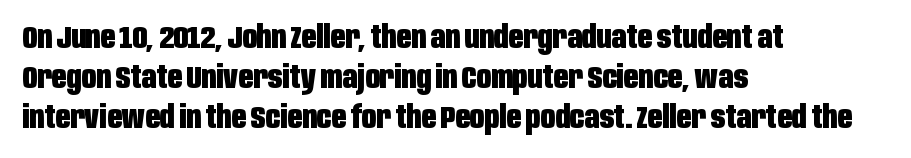
The letters sit at their default tracking, neither squeezed nor spread. This is sans-serif lettering, the kind often seen on screens and signage. Casual observation: everything's shoved over to the left. Notice how thick the strokes are: this is what a full bold looks like. Bare-footed words on every line.
